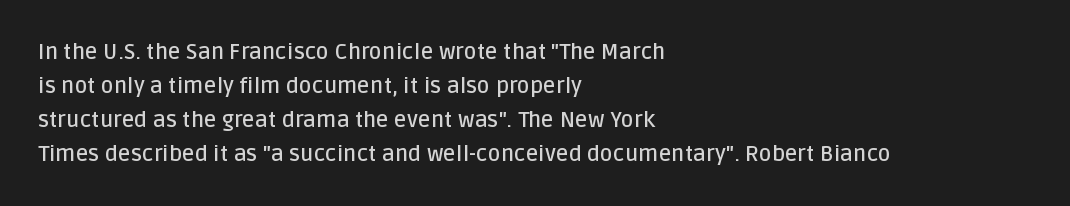
{"italic": "no", "bold": "semi", "underline": "no", "align": "left", "line_spacing": "normal", "line_spacing_ratio": 1.54, "letter_spacing": "normal", "letter_spacing_em": 0.0, "glyph_px": 22}
